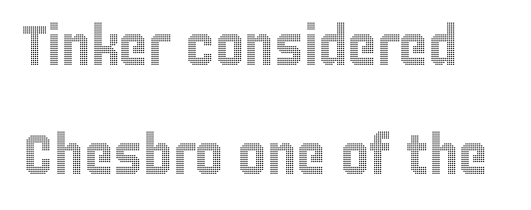
If you measured baseline to baseline, you'd find a long distance. The space directly below the letters is spotless. This rendering uses left alignment, leaving the right contour irregular. The passage shown has conventional tracking throughout. Posture: straight, roman, zero tilt.
